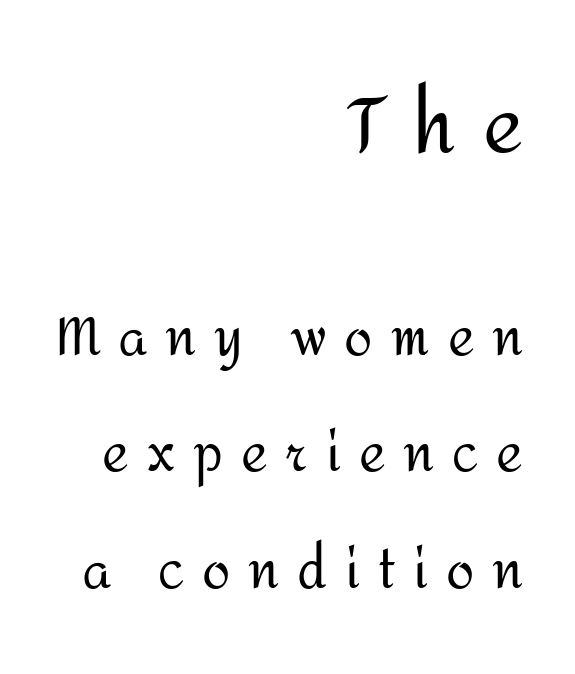
Q: Is the text bold? A: No.
Q: Is the text italic (slanted)? A: No, it is upright.
Q: Is the typeface a serif or a sans-serif typeface? A: Sans-serif.
Q: Is the text underlined? A: No.
Q: How is the paragraph aligned? A: Right-aligned.
Q: Is the spacing between letters normal or unusually wide? A: Unusually wide.
Q: Is the spacing between lines tight, normal or loose? A: Loose.
Q: Which block of text is set in a larger size, the first (top) or the second (bottom)? A: The first (top) one.
Q: Width (condensed, normal, or wide)? A: Normal.
Q: Stroke contrast? A: Medium.
Q: x-height? A: Medium.
Q: Monospaced? A: No.
